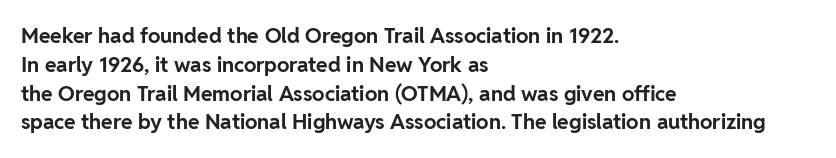
{"italic": "no", "bold": "yes", "underline": "no", "align": "left", "line_spacing": "normal", "line_spacing_ratio": 1.37, "letter_spacing": "normal", "letter_spacing_em": 0.0, "glyph_px": 21}
